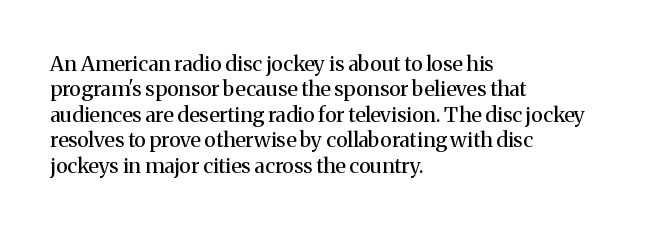
The image shows 21 px text type, upright; set left-aligned, line spacing 1.21x, normal letter spacing, not underlined.
